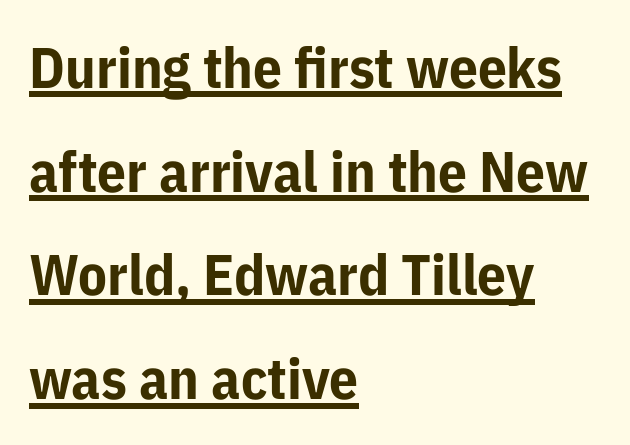
{"serif": "no", "italic": "no", "bold": "yes", "weight": "bold", "width": "normal", "stroke_contrast": "low", "x_height": "medium", "monospaced": "no", "underline": "yes", "align": "left", "line_spacing_ratio": 1.82, "letter_spacing": "normal", "letter_spacing_em": 0.0, "glyph_px": 57}
